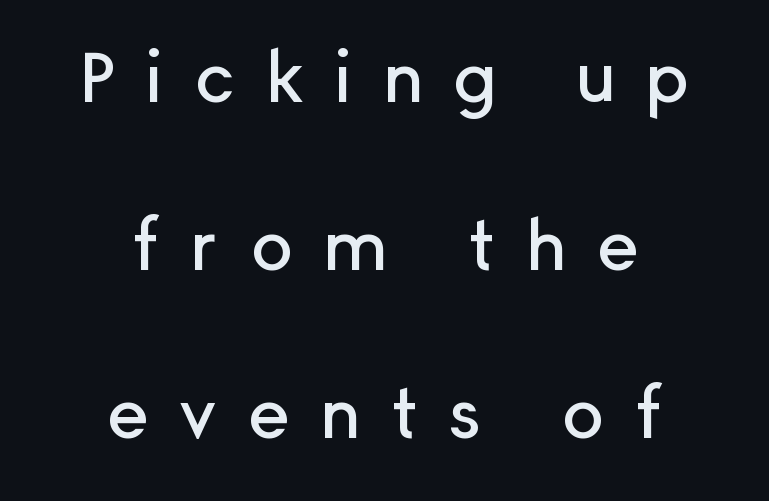
The image shows 70 px sans-serif type, upright; set centered, loose line spacing (2.4x), unusually wide letter spacing (+0.43 em), not underlined; low stroke contrast and a medium x-height.
